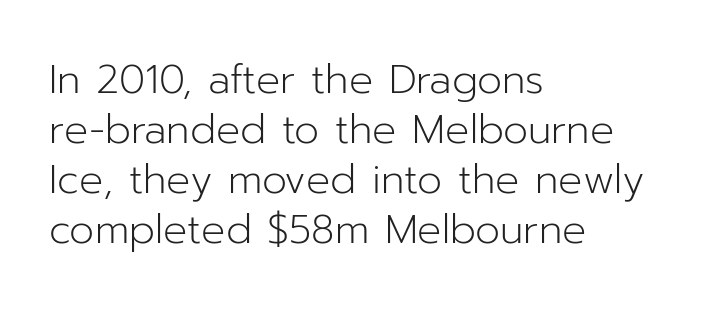
Q: Is the text bold? A: No.
Q: Is the text italic (slanted)? A: No, it is upright.
Q: Is the typeface a serif or a sans-serif typeface? A: Sans-serif.
Q: Is the text underlined? A: No.
Q: How is the paragraph aligned? A: Left-aligned.
Q: Is the spacing between letters normal or unusually wide? A: Normal.
Q: Is the spacing between lines tight, normal or loose? A: Normal.
Q: Width (condensed, normal, or wide)? A: Normal.
Q: Stroke contrast? A: Low.
Q: x-height? A: Medium.
Q: Monospaced? A: No.
